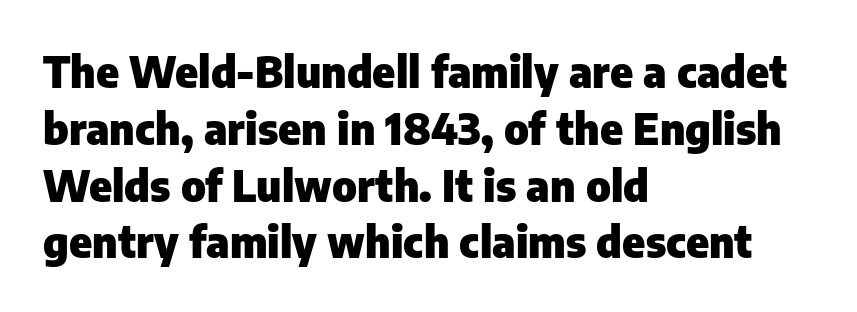
The image shows 43 px heavy sans-serif type, upright; set left-aligned, normal line spacing (1.32x), normal letter spacing, not underlined; low stroke contrast and a medium x-height.
